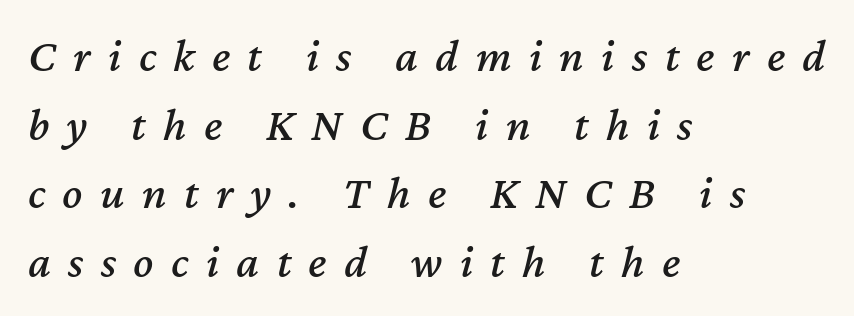
The image shows 47 px text type, italic (leaning right); set left-aligned, normal line spacing (1.46x), unusually wide letter spacing (+0.37 em), not underlined; medium stroke contrast and a medium x-height.
